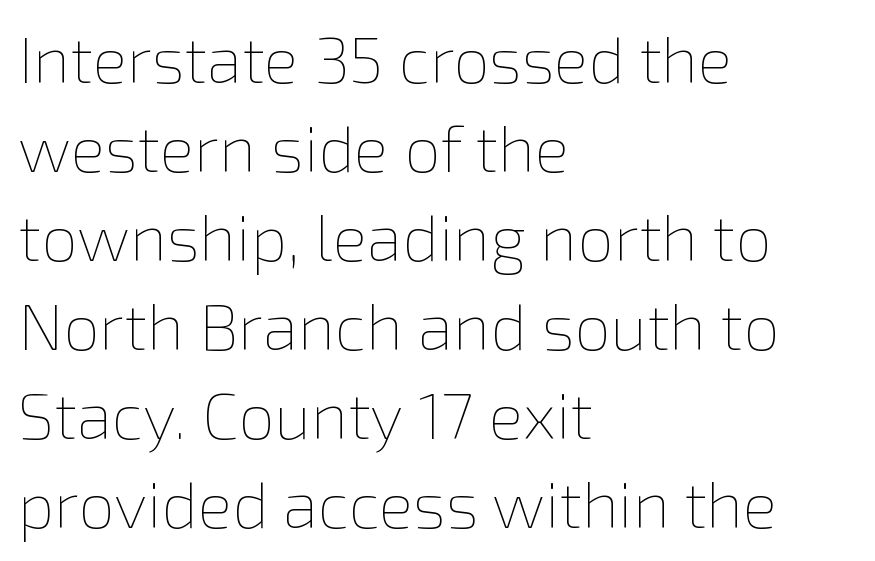
Glance below the letters and you will spot only blank space. Posture: upright roman. Think of a printed novel: that variable character pitch is what you see here. This sample keeps an unexceptional amount of space between lines.
